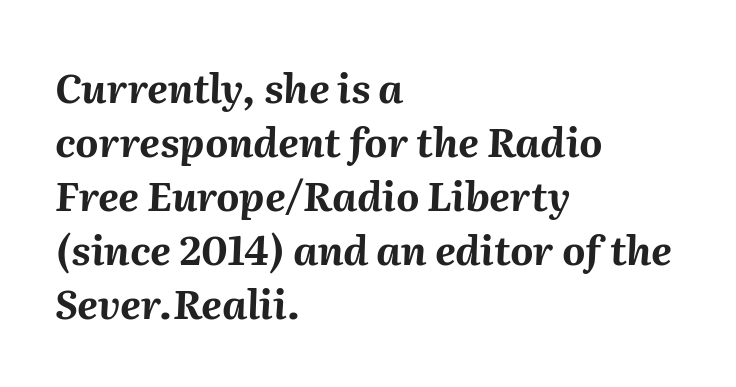
The rendering applies a slant to the glyphs. You could not count columns in this text — the font is proportionally spaced. The passage shown has conventional tracking throughout. Regular leading.
